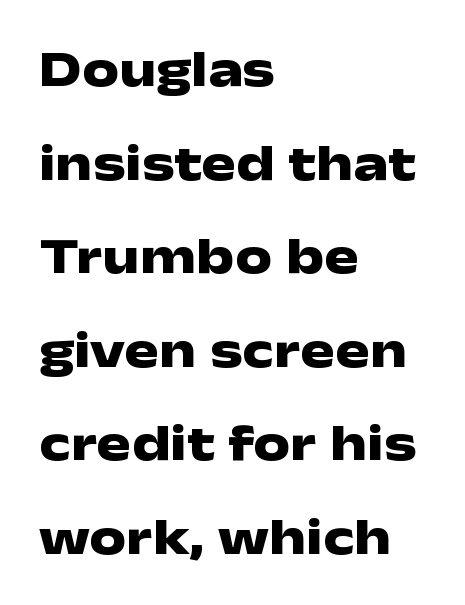
The specimen reads as upright at a glance. Thick stems and heavy bowls — unmistakably bold. Is the block centered? No — it sits flush against the left margin. To sum up the face: it is a sans, with no serifs. This rendering features lettering with no underline.
